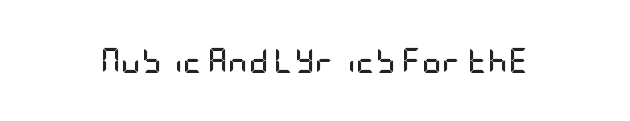
Underlining? Definitely not there. Strong, thick strokes mark this as bold type. This sample uses an upright cut, with every glyph sitting square on the baseline. A typesetter would call this zero additional tracking.
